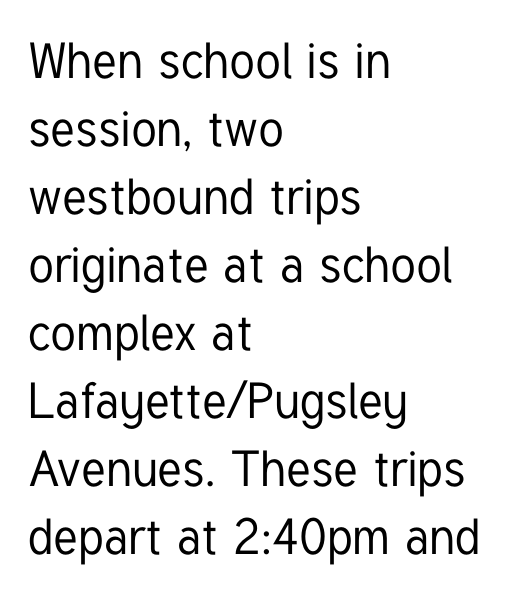
{"serif": "no", "italic": "no", "width": "condensed", "stroke_contrast": "low", "x_height": "medium", "monospaced": "no", "underline": "no", "align": "left", "line_spacing": "normal", "line_spacing_ratio": 1.36, "letter_spacing": "normal", "letter_spacing_em": 0.0, "glyph_px": 50}
